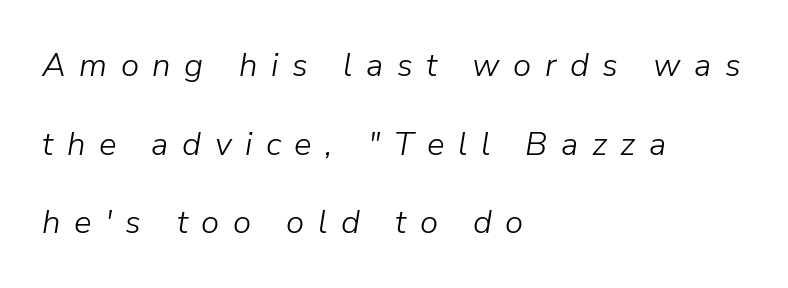
{"italic": "yes", "lean": "right", "slant_degrees": 9, "bold": "no", "weight": "light", "width": "normal", "stroke_contrast": "low", "x_height": "medium", "monospaced": "no", "underline": "no", "align": "left", "line_spacing": "loose", "line_spacing_ratio": 2.38, "letter_spacing": "wide", "letter_spacing_em": 0.41, "glyph_px": 33}
